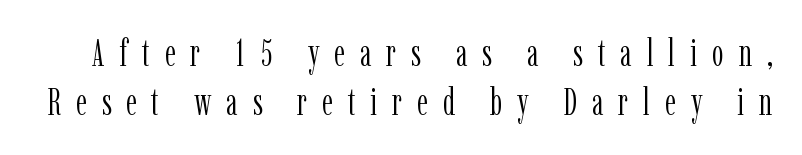
Q: Is the text bold? A: No.
Q: Is the text italic (slanted)? A: No, it is upright.
Q: Is the typeface a serif or a sans-serif typeface? A: Serif.
Q: Is the text underlined? A: No.
Q: Is the spacing between letters normal or unusually wide? A: Unusually wide.
Q: Is the spacing between lines tight, normal or loose? A: Normal.
Q: Width (condensed, normal, or wide)? A: Condensed.
Q: Stroke contrast? A: Low.
Q: x-height? A: Medium.
Q: Monospaced? A: No.
